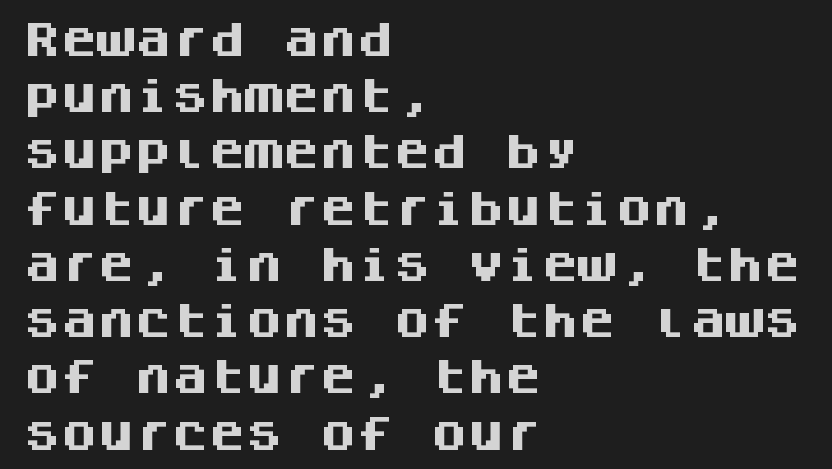
The line-height multiplier appears to be the usual default. As a designer I'd log this as weight 700, bold. Each row of text sits above clean, open space. Do the letters lean? They stand straight. Caption: standard tracking, unaltered. In terms of letterform style, serifs are entirely absent.
